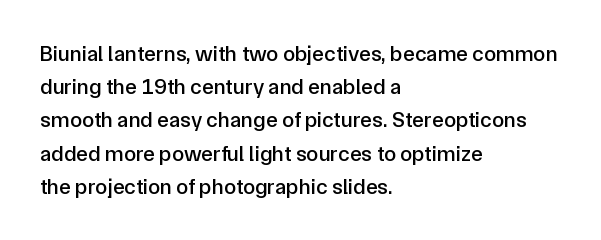
These lines keep a tight, regular rhythm from letter to letter. Vertical spacing — default. No word sits above an underline. The setting favours the left margin, as ordinary paragraphs usually do. The font's upright variant was chosen for this text.
